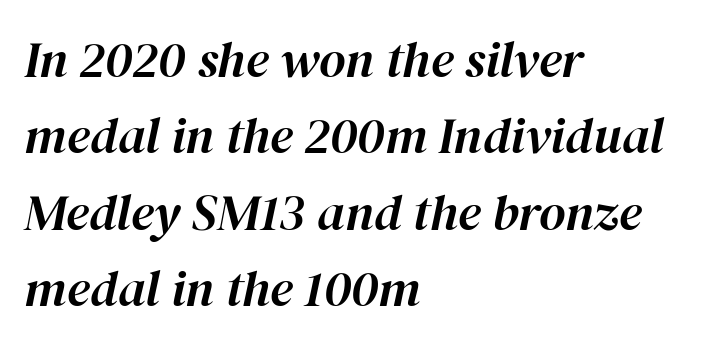
The foot of each line stays bare and open. Proportional: the letters do not fall into vertical columns. Notice how the passage keeps a crisp vertical edge on the left only. The whole block is typeset with a tilt. This sample keeps an unexceptional amount of space between lines.
